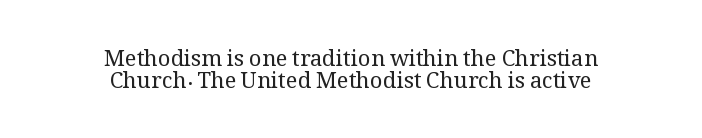
Q: Is the text bold? A: No.
Q: Is the text italic (slanted)? A: No, it is upright.
Q: Is the text underlined? A: No.
Q: How is the paragraph aligned? A: Centered.
Q: Is the spacing between letters normal or unusually wide? A: Normal.
Q: Is the spacing between lines tight, normal or loose? A: Tight.
